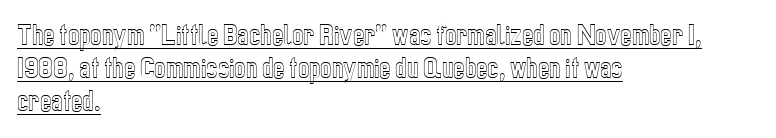
Has an underline been added? It has. Upright lettering throughout. The passage shown stacks its lines at a standard gap. Observe the ordinary spacing: letters are neighbours, not strangers. These lines are set flush left with a ragged right edge.
